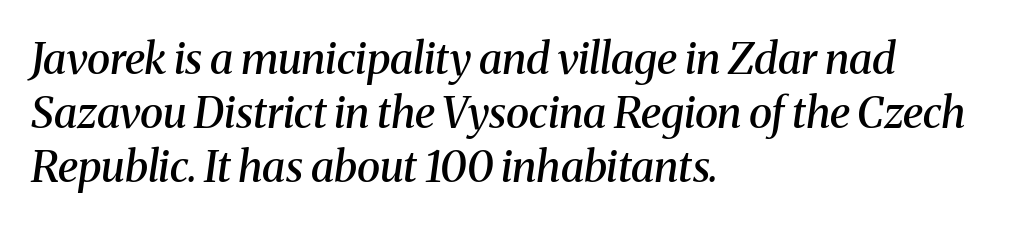
Q: Is the text bold? A: Semi-bold.
Q: Is the text italic (slanted)? A: Yes, it leans right by about 8 degrees.
Q: Is the typeface a serif or a sans-serif typeface? A: Serif.
Q: Is the text underlined? A: No.
Q: How is the paragraph aligned? A: Left-aligned.
Q: Is the spacing between letters normal or unusually wide? A: Normal.
Q: Is the spacing between lines tight, normal or loose? A: Normal.
Q: Width (condensed, normal, or wide)? A: Normal.
Q: Stroke contrast? A: Medium.
Q: x-height? A: Medium.
Q: Monospaced? A: No.
